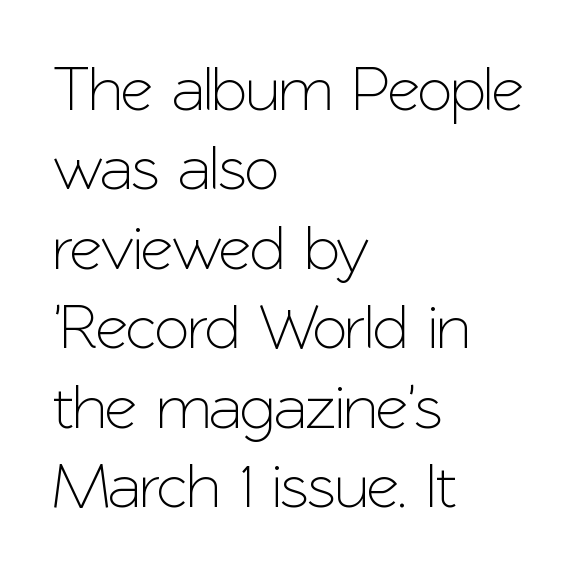
Q: Is the text italic (slanted)? A: No, it is upright.
Q: Is the typeface a serif or a sans-serif typeface? A: Sans-serif.
Q: Is the text underlined? A: No.
Q: How is the paragraph aligned? A: Left-aligned.
Q: Is the spacing between letters normal or unusually wide? A: Normal.
Q: Is the spacing between lines tight, normal or loose? A: Normal.
Q: Width (condensed, normal, or wide)? A: Normal.
Q: Stroke contrast? A: Low.
Q: x-height? A: Medium.
Q: Monospaced? A: No.
